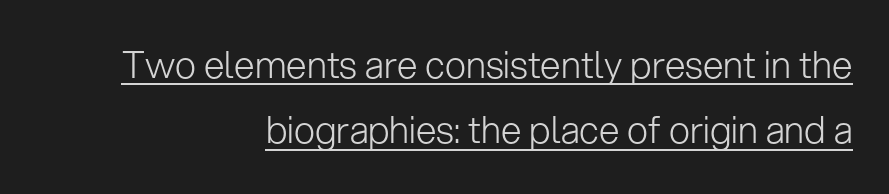
{"serif": "no", "italic": "no", "bold": "no", "weight": "light", "width": "normal", "stroke_contrast": "low", "x_height": "medium", "monospaced": "no", "underline": "yes", "align": "right", "line_spacing_ratio": 1.77, "letter_spacing": "normal", "letter_spacing_em": 0.0, "glyph_px": 37}
